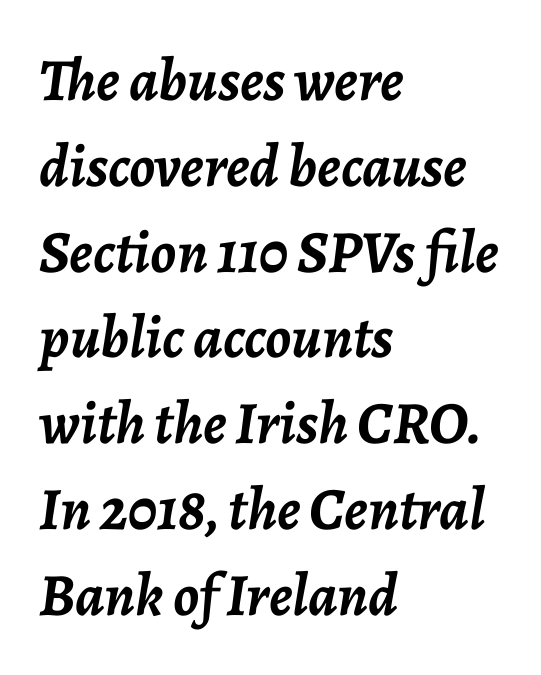
Q: Is the text bold? A: Yes.
Q: Is the text italic (slanted)? A: Yes, it leans right by about 7 degrees.
Q: Is the text underlined? A: No.
Q: How is the paragraph aligned? A: Left-aligned.
Q: Is the spacing between letters normal or unusually wide? A: Normal.
Q: Is the spacing between lines tight, normal or loose? A: Normal.
Q: Width (condensed, normal, or wide)? A: Normal.
Q: Stroke contrast? A: Low.
Q: x-height? A: Medium.
Q: Monospaced? A: No.
